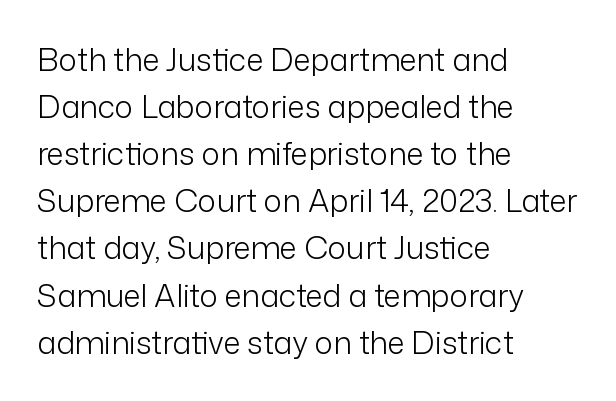
{"serif": "no", "italic": "no", "bold": "no", "weight": "light", "width": "normal", "stroke_contrast": "low", "x_height": "medium", "monospaced": "no", "underline": "no", "align": "left", "line_spacing": "normal", "line_spacing_ratio": 1.52, "letter_spacing": "normal", "letter_spacing_em": 0.0, "glyph_px": 31}
